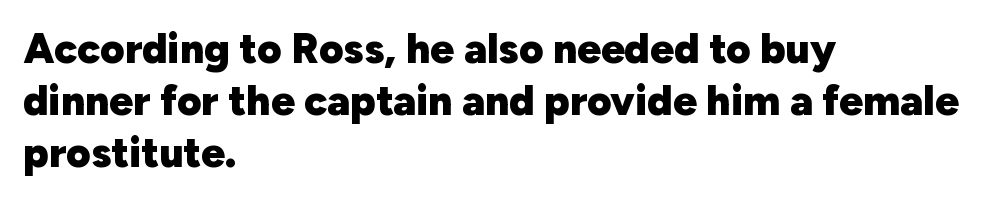
Q: Is the text bold? A: Yes.
Q: Is the text italic (slanted)? A: No, it is upright.
Q: Is the typeface a serif or a sans-serif typeface? A: Sans-serif.
Q: Is the text underlined? A: No.
Q: How is the paragraph aligned? A: Left-aligned.
Q: Is the spacing between letters normal or unusually wide? A: Normal.
Q: Width (condensed, normal, or wide)? A: Normal.
Q: Stroke contrast? A: Low.
Q: x-height? A: Medium.
Q: Monospaced? A: No.
